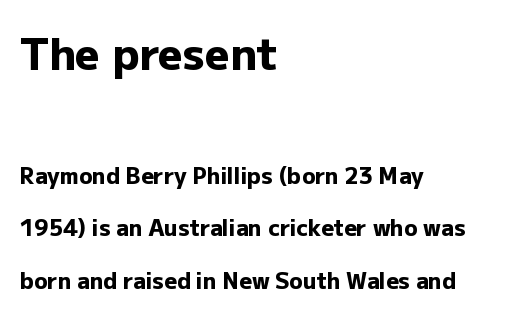
{"serif": "no", "italic": "no", "bold": "yes", "weight": "heavy", "width": "normal", "stroke_contrast": "low", "x_height": "medium", "monospaced": "no", "underline": "no", "align": "left", "line_spacing": "loose", "line_spacing_ratio": 2.4, "letter_spacing": "normal", "letter_spacing_em": 0.0, "larger_block": "first", "size_ratio": 1.95, "glyph_px": 43}
